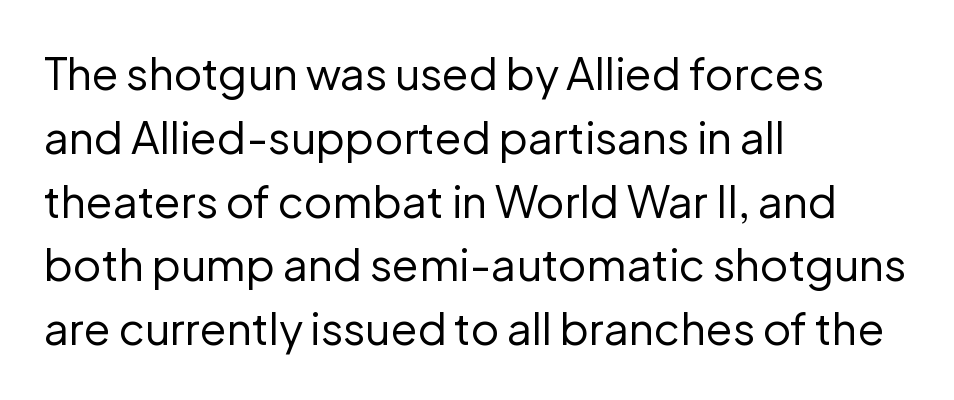
Q: Is the text bold? A: No.
Q: Is the text italic (slanted)? A: No, it is upright.
Q: Is the typeface a serif or a sans-serif typeface? A: Sans-serif.
Q: Is the text underlined? A: No.
Q: How is the paragraph aligned? A: Left-aligned.
Q: Is the spacing between letters normal or unusually wide? A: Normal.
Q: Is the spacing between lines tight, normal or loose? A: Normal.
Q: Width (condensed, normal, or wide)? A: Normal.
Q: Stroke contrast? A: Low.
Q: x-height? A: Medium.
Q: Monospaced? A: No.
